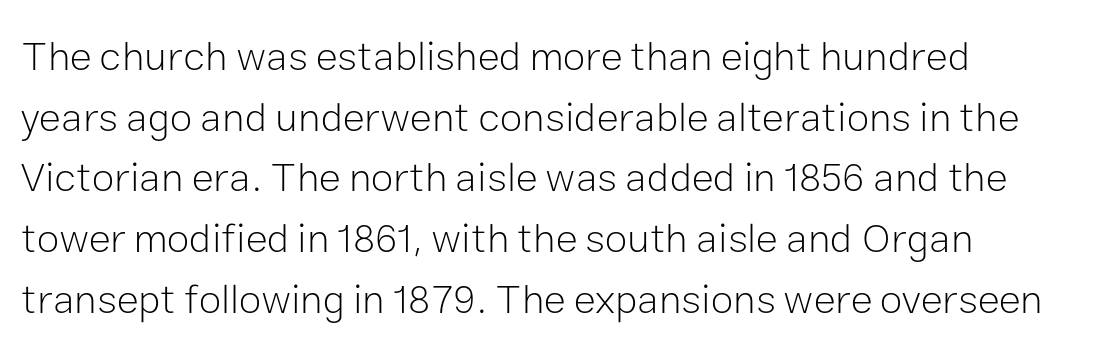
Q: Is the text bold? A: No.
Q: Is the text italic (slanted)? A: No, it is upright.
Q: Is the typeface a serif or a sans-serif typeface? A: Sans-serif.
Q: Is the text underlined? A: No.
Q: Is the spacing between letters normal or unusually wide? A: Normal.
Q: Is the spacing between lines tight, normal or loose? A: Normal.
Q: Width (condensed, normal, or wide)? A: Normal.
Q: Stroke contrast? A: Low.
Q: x-height? A: Medium.
Q: Monospaced? A: No.
